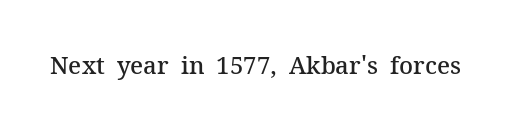
The image shows 24 px text type, upright; set normal letter spacing, not underlined.
